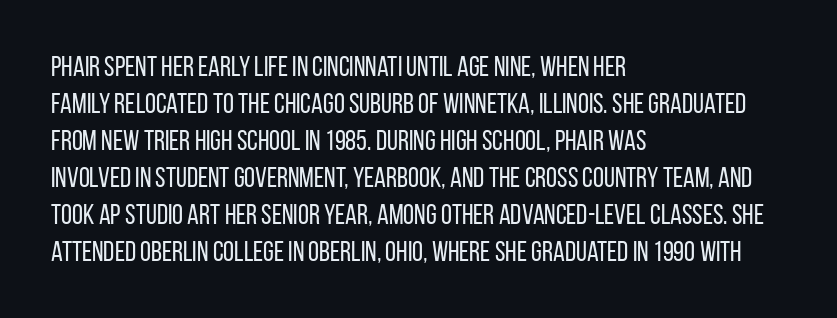
Q: Is the text bold? A: No.
Q: Is the text italic (slanted)? A: No, it is upright.
Q: Is the typeface a serif or a sans-serif typeface? A: Sans-serif.
Q: Is the text underlined? A: No.
Q: How is the paragraph aligned? A: Left-aligned.
Q: Is the spacing between letters normal or unusually wide? A: Normal.
Q: Is the spacing between lines tight, normal or loose? A: Normal.
Q: Width (condensed, normal, or wide)? A: Condensed.
Q: Stroke contrast? A: Low.
Q: x-height? A: Large.
Q: Monospaced? A: No.
